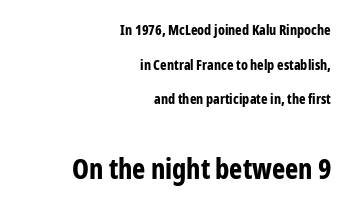
The image shows 28 px bold, condensed sans-serif type, upright; set right-aligned, loose line spacing (2.48x), normal letter spacing, not underlined; the second (bottom) block is 2.0x larger; low stroke contrast and a medium x-height.
